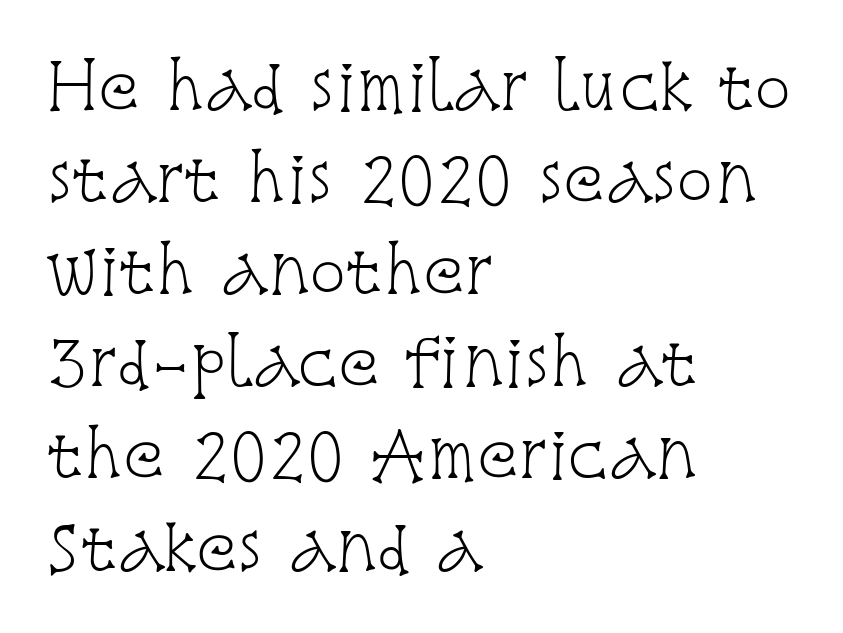
The glyphs are unaccompanied by any horizontal stroke below them. Line starts are locked; line ends wander. The glyphs in this specimen are seriffed. Is the type heavy? It reads as light-to-regular instead. Varying glyph widths throughout — classic text-font behaviour. Glyph-to-glyph distance matches everyday printed text.
